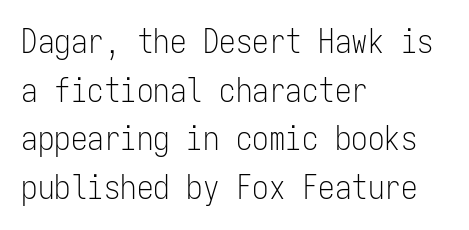
The text block is weighted toward the left margin, trailing off unevenly rightward. Descenders hang freely into open space. Nobody touched the tracking dial on this one. A typesetter would call this leading conventional body-copy spacing.
